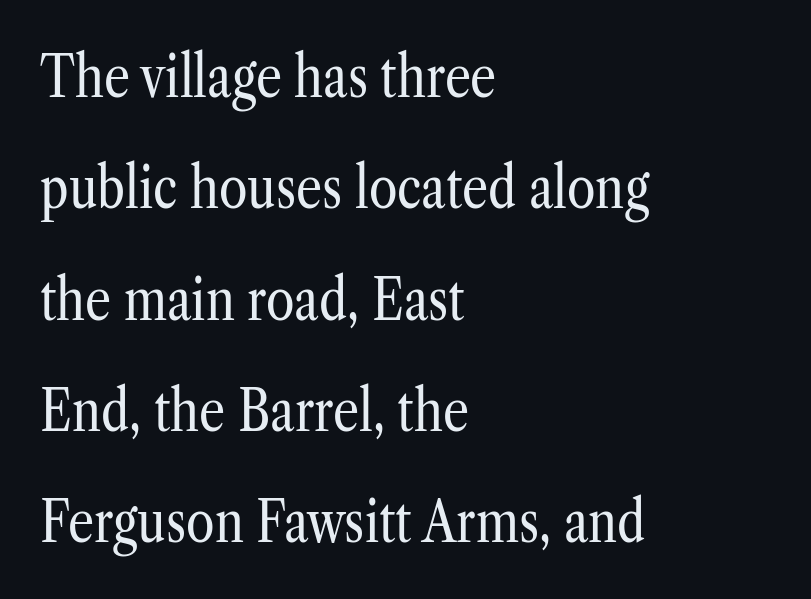
The image shows 58 px regular-weight, condensed serif type, upright; set left-aligned, loose line spacing (1.92x), normal letter spacing, not underlined; low stroke contrast and a medium x-height.
